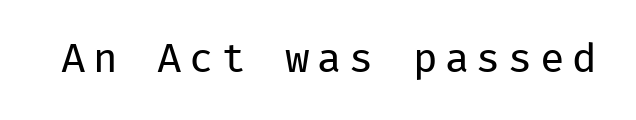
Q: Is the text bold? A: No.
Q: Is the text italic (slanted)? A: No, it is upright.
Q: Is the typeface a serif or a sans-serif typeface? A: Sans-serif.
Q: Is the text underlined? A: No.
Q: Width (condensed, normal, or wide)? A: Normal.
Q: Stroke contrast? A: Low.
Q: x-height? A: Medium.
Q: Monospaced? A: Yes.
